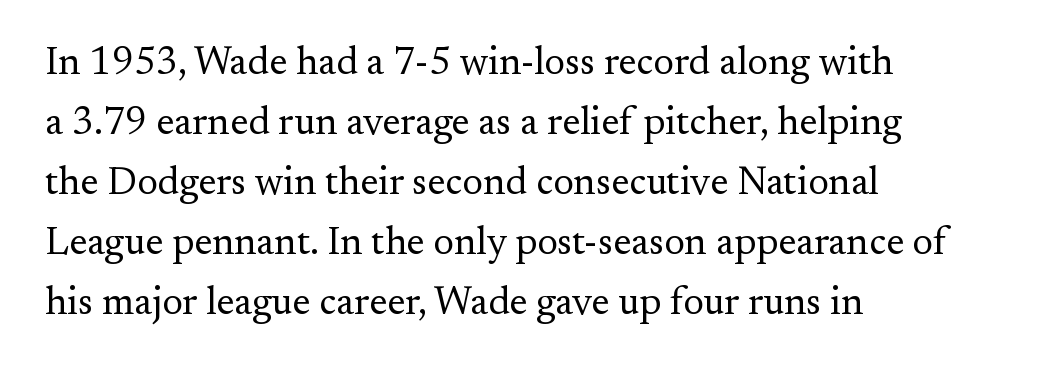
The image shows 39 px regular-weight serif type, upright; set left-aligned, normal line spacing (1.54x), normal letter spacing, not underlined; medium stroke contrast and a small x-height.
